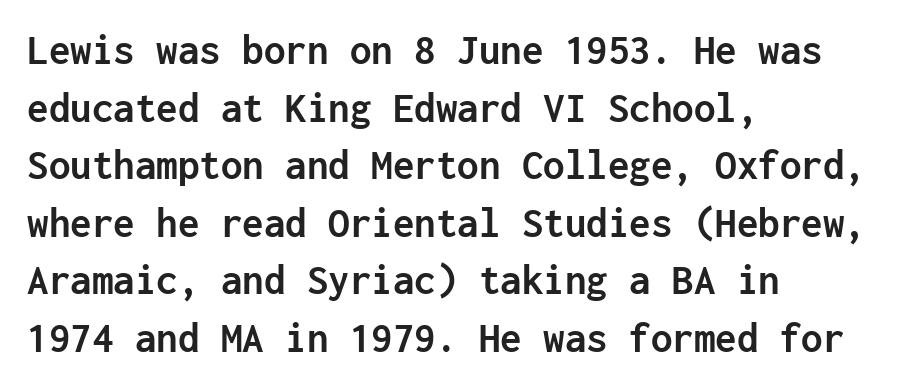
Q: Is the text bold? A: Yes.
Q: Is the text italic (slanted)? A: No, it is upright.
Q: Is the typeface a serif or a sans-serif typeface? A: Sans-serif.
Q: Is the text underlined? A: No.
Q: How is the paragraph aligned? A: Left-aligned.
Q: Is the spacing between letters normal or unusually wide? A: Normal.
Q: Is the spacing between lines tight, normal or loose? A: Normal.
Q: Width (condensed, normal, or wide)? A: Normal.
Q: Stroke contrast? A: Low.
Q: x-height? A: Medium.
Q: Monospaced? A: Yes.
